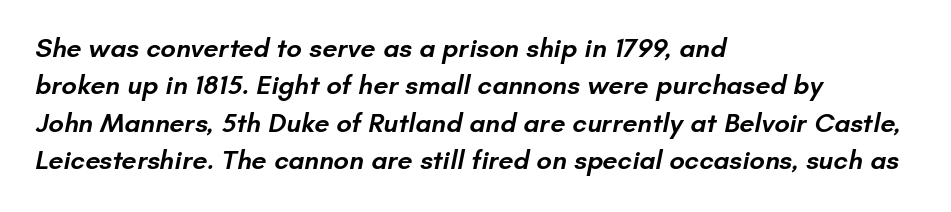
Where is the straight margin? On the left. Evenly set lines give the paragraph a standard silhouette. These words are printed semibold, heavier than regular yet not bold. Has an underline been added? It has not.
